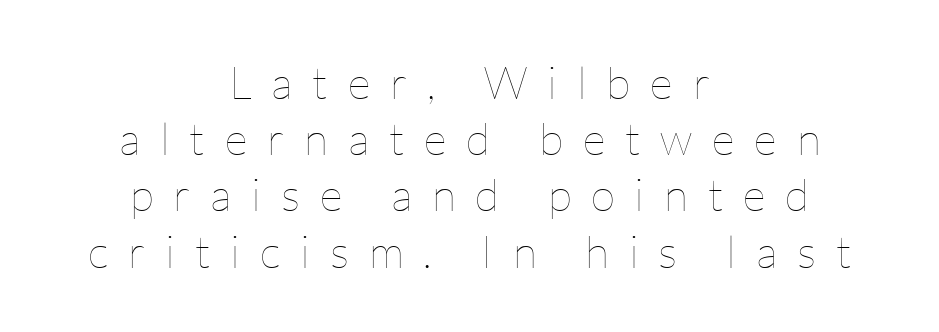
The letterforms stand isolated, each surrounded by extra space. Beneath every word, the page is bare. Vertical spacing — default. Where is the straight margin? There isn't one; the lines are centered. Nothing heavy about these letters — not bold at all. In terms of posture, this sample is upright.
